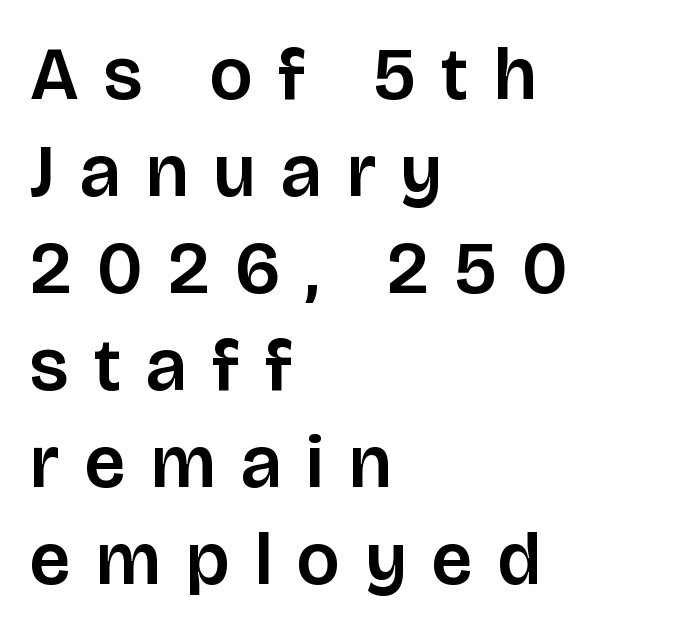
The glyphs are unaccompanied by any horizontal stroke below them. Which margin do the lines hug? The left one — the right edge is uneven. Character widths vary here, with narrow letters taking less room than wide ones. The letters stand upright; this is a roman face.
